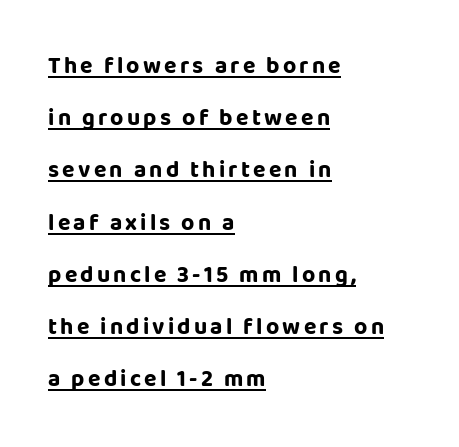
{"italic": "no", "bold": "yes", "underline": "yes", "align": "left", "line_spacing": "loose", "line_spacing_ratio": 2.27, "glyph_px": 23}
